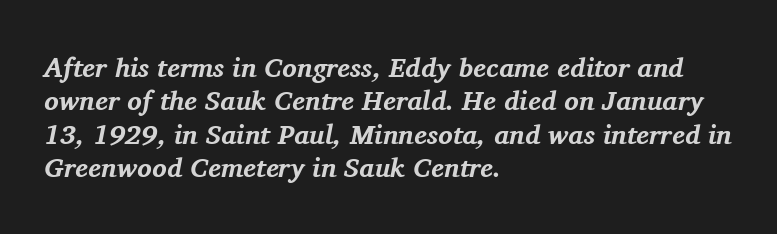
Q: Is the text bold? A: Yes.
Q: Is the text italic (slanted)? A: Yes, it leans right by about 11 degrees.
Q: Is the text underlined? A: No.
Q: How is the paragraph aligned? A: Left-aligned.
Q: Is the spacing between letters normal or unusually wide? A: Normal.
